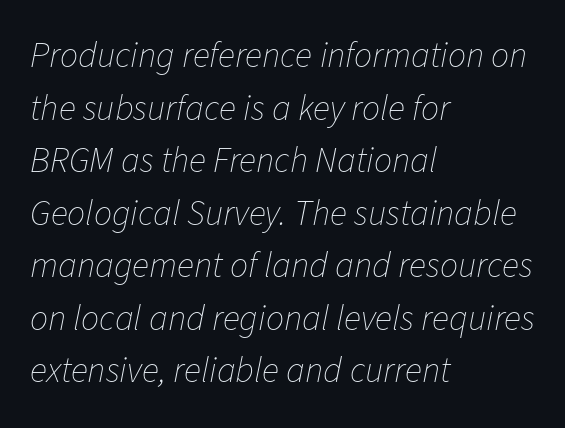
Q: Is the text bold? A: No.
Q: Is the text italic (slanted)? A: Yes, it leans right by about 11 degrees.
Q: Is the text underlined? A: No.
Q: How is the paragraph aligned? A: Left-aligned.
Q: Is the spacing between letters normal or unusually wide? A: Normal.
Q: Is the spacing between lines tight, normal or loose? A: Normal.
Q: Width (condensed, normal, or wide)? A: Normal.
Q: Stroke contrast? A: Low.
Q: x-height? A: Medium.
Q: Monospaced? A: No.
